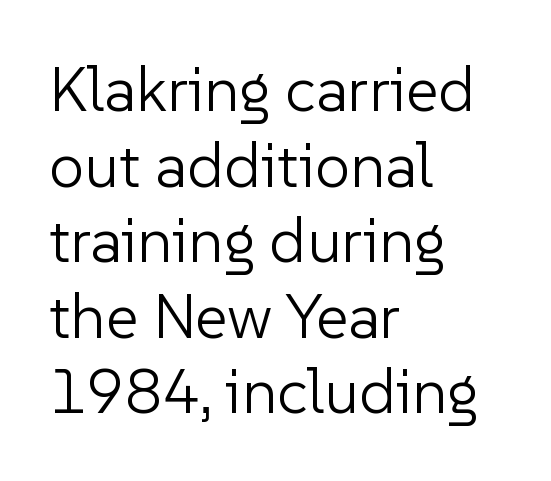
Q: Is the text bold? A: No.
Q: Is the text italic (slanted)? A: No, it is upright.
Q: Is the typeface a serif or a sans-serif typeface? A: Sans-serif.
Q: Is the text underlined? A: No.
Q: How is the paragraph aligned? A: Left-aligned.
Q: Is the spacing between letters normal or unusually wide? A: Normal.
Q: Width (condensed, normal, or wide)? A: Normal.
Q: Stroke contrast? A: Low.
Q: x-height? A: Medium.
Q: Monospaced? A: No.
